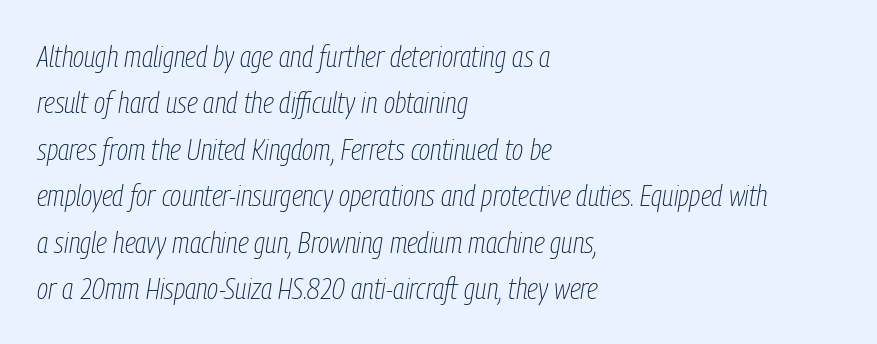
{"italic": "yes", "lean": "right", "slant_degrees": 9, "bold": "no", "weight": "thin", "width": "condensed", "stroke_contrast": "low", "x_height": "medium", "monospaced": "no", "underline": "no", "align": "left", "line_spacing": "normal", "line_spacing_ratio": 1.55, "letter_spacing": "normal", "letter_spacing_em": 0.0, "glyph_px": 30}
